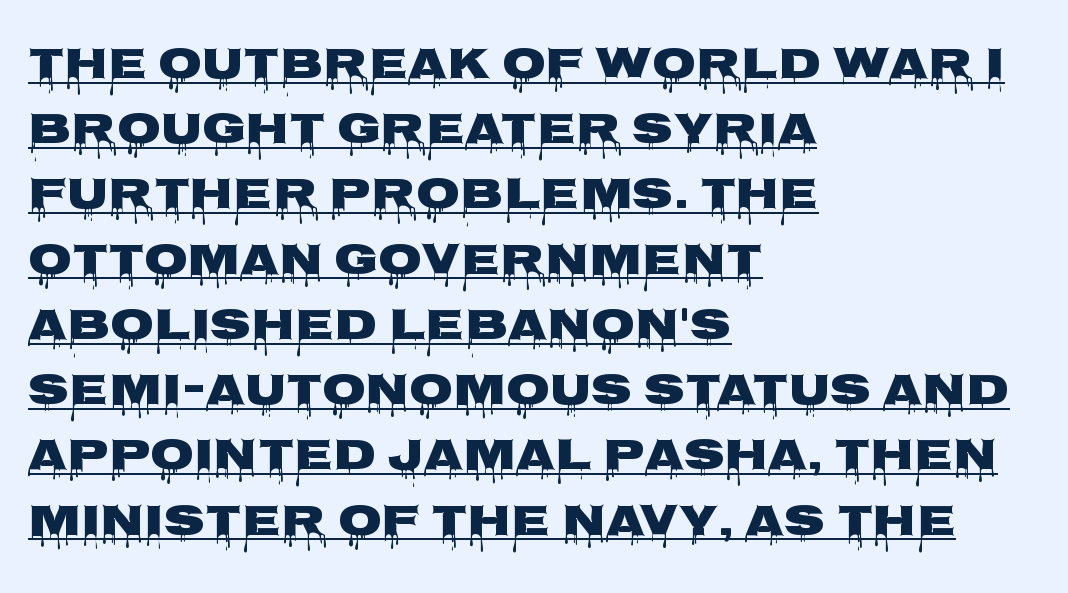
Designer's note — italics off, roman on. The face used here is rendered with its standard letterfit. Honestly, the row spacing looks completely unremarkable. Compared with undecorated copy, this sample adds a rule below the words. Grotesque or geometric, the face here clearly has no serifs. You could not count columns in this text — the font is proportionally spaced.
